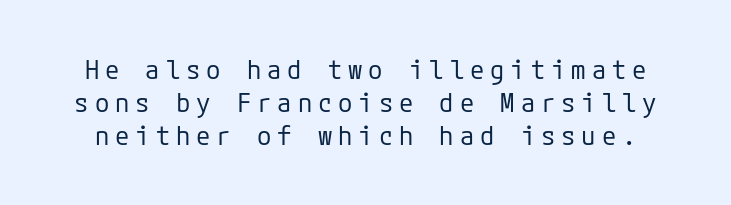
Q: Is the text bold? A: No.
Q: Is the text italic (slanted)? A: No, it is upright.
Q: Is the text underlined? A: No.
Q: Is the spacing between letters normal or unusually wide? A: Unusually wide.
Q: Is the spacing between lines tight, normal or loose? A: Normal.
